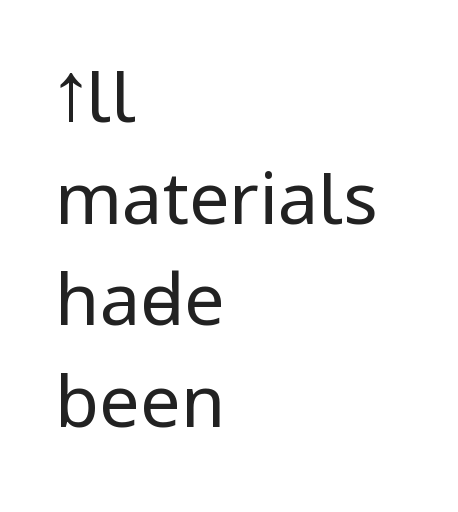
The image shows 72 px regular-weight, condensed sans-serif type, upright; set left-aligned, normal line spacing (1.41x), normal letter spacing, not underlined; low stroke contrast.
